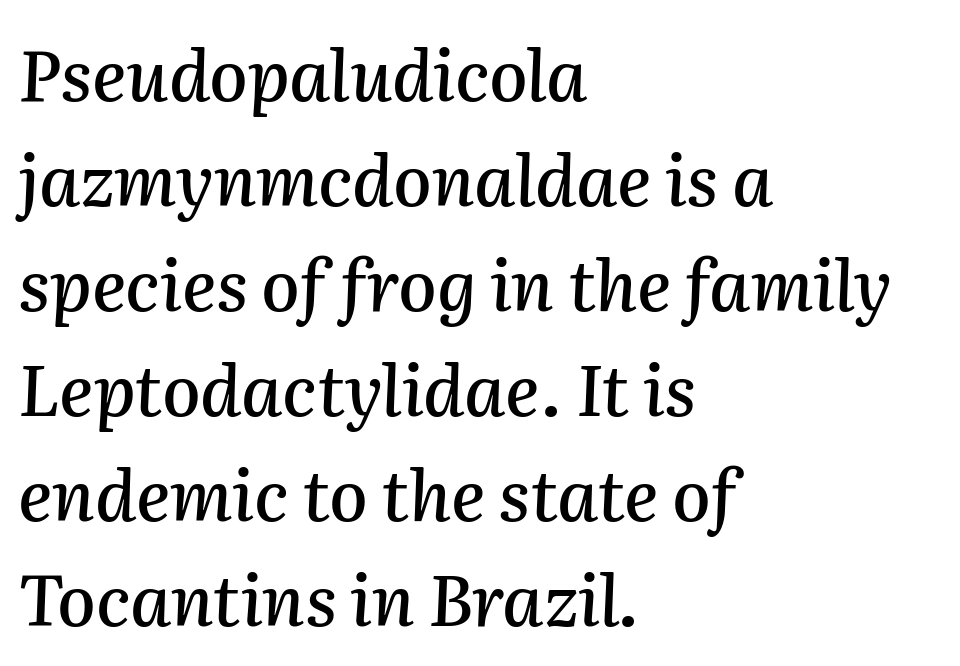
The image shows 70 px text type, italic (leaning right); set left-aligned, normal line spacing (1.5x), normal letter spacing, not underlined; medium stroke contrast and a medium x-height.
